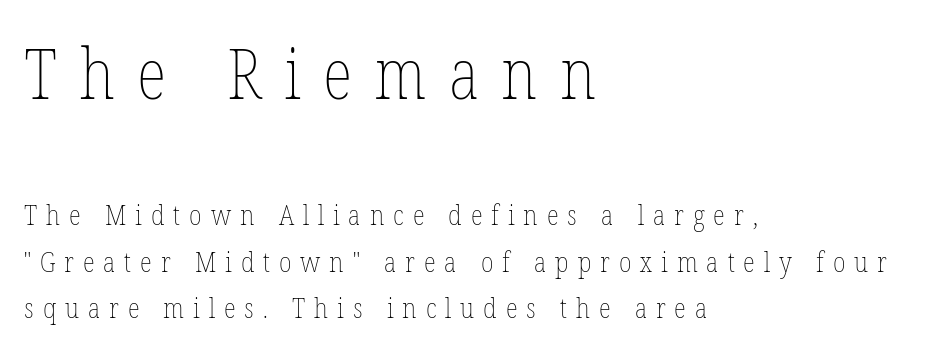
Q: Is the text bold? A: No.
Q: Is the text italic (slanted)? A: No, it is upright.
Q: Is the text underlined? A: No.
Q: How is the paragraph aligned? A: Left-aligned.
Q: Is the spacing between letters normal or unusually wide? A: Unusually wide.
Q: Is the spacing between lines tight, normal or loose? A: Normal.
Q: Which block of text is set in a larger size, the first (top) or the second (bottom)? A: The first (top) one.
Q: Width (condensed, normal, or wide)? A: Condensed.
Q: Stroke contrast? A: Low.
Q: x-height? A: Medium.
Q: Monospaced? A: No.
